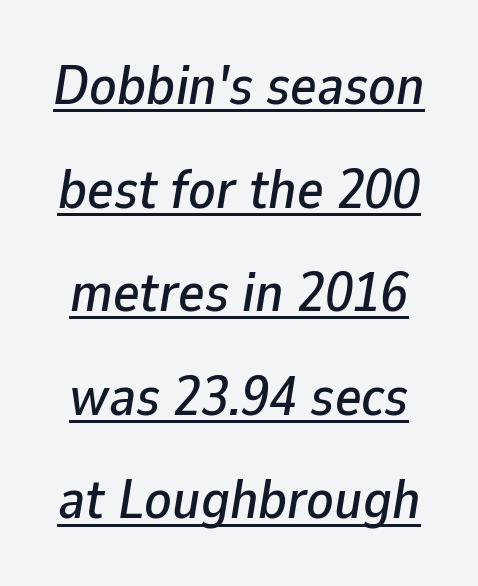
{"italic": "yes", "lean": "right", "slant_degrees": 9, "width": "normal", "stroke_contrast": "low", "x_height": "medium", "monospaced": "no", "underline": "yes", "line_spacing_ratio": 1.85, "letter_spacing": "normal", "letter_spacing_em": 0.0, "glyph_px": 56}
